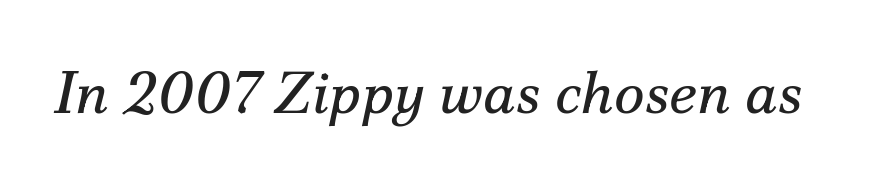
A typesetter would call this zero additional tracking. Think standard paragraph weight, or any step lighter than that. Varying glyph widths throughout — classic text-font behaviour. You can tell from the footed stems that serif type was used. This is oblique type, the kind used for emphasis or titles. The words here are not underlined.
